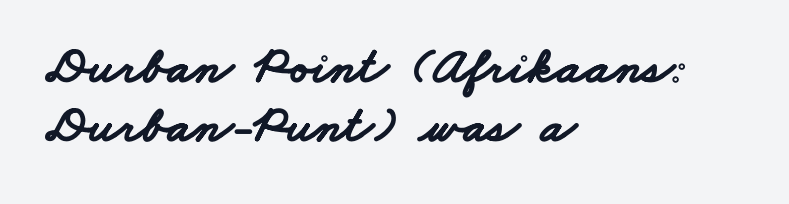
Q: Is the text bold? A: Yes.
Q: Is the typeface a serif or a sans-serif typeface? A: Sans-serif.
Q: Is the text underlined? A: No.
Q: How is the paragraph aligned? A: Left-aligned.
Q: Is the spacing between letters normal or unusually wide? A: Normal.
Q: Is the spacing between lines tight, normal or loose? A: Tight.
Q: Width (condensed, normal, or wide)? A: Wide.
Q: Stroke contrast? A: Low.
Q: x-height? A: Small.
Q: Monospaced? A: No.
